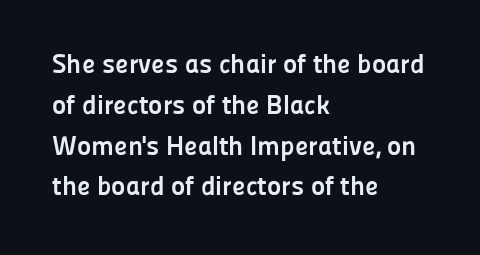
{"italic": "no", "bold": "yes", "underline": "no", "align": "left", "line_spacing": "normal", "line_spacing_ratio": 1.51, "letter_spacing": "normal", "letter_spacing_em": 0.0, "glyph_px": 27}
